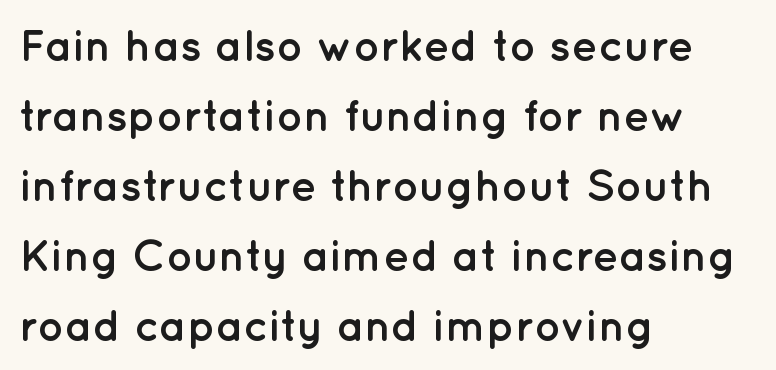
Q: Is the text bold? A: Yes.
Q: Is the text italic (slanted)? A: No, it is upright.
Q: Is the typeface a serif or a sans-serif typeface? A: Sans-serif.
Q: Is the text underlined? A: No.
Q: How is the paragraph aligned? A: Left-aligned.
Q: Is the spacing between letters normal or unusually wide? A: Normal.
Q: Is the spacing between lines tight, normal or loose? A: Normal.
Q: Width (condensed, normal, or wide)? A: Normal.
Q: Stroke contrast? A: Low.
Q: x-height? A: Medium.
Q: Monospaced? A: No.
